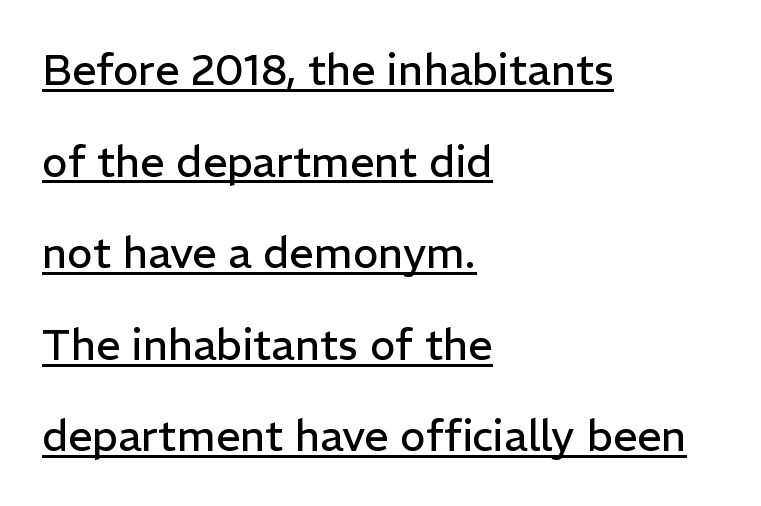
{"serif": "no", "italic": "no", "bold": "no", "weight": "regular", "width": "normal", "stroke_contrast": "low", "x_height": "medium", "monospaced": "no", "underline": "yes", "align": "left", "line_spacing": "loose", "line_spacing_ratio": 2.13, "letter_spacing": "normal", "letter_spacing_em": 0.0, "glyph_px": 43}
